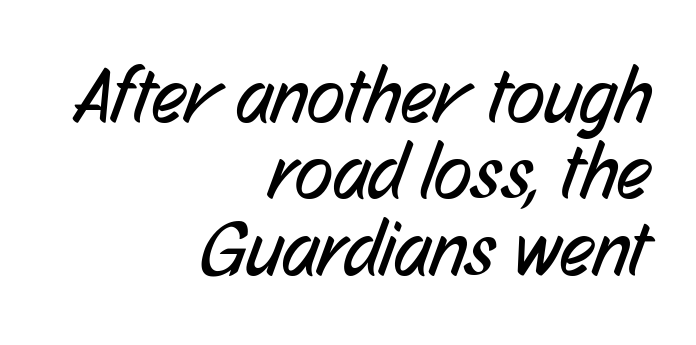
{"serif": "no", "bold": "no", "weight": "regular", "width": "condensed", "stroke_contrast": "low", "x_height": "medium", "monospaced": "no", "underline": "no", "align": "right", "line_spacing": "tight", "line_spacing_ratio": 0.98, "letter_spacing": "normal", "letter_spacing_em": 0.0, "glyph_px": 78}
